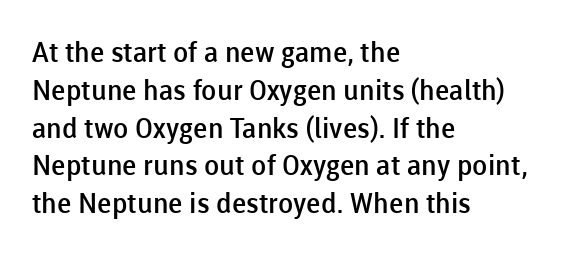
Q: Is the text bold? A: Semi-bold.
Q: Is the text italic (slanted)? A: No, it is upright.
Q: Is the typeface a serif or a sans-serif typeface? A: Sans-serif.
Q: Is the text underlined? A: No.
Q: How is the paragraph aligned? A: Left-aligned.
Q: Is the spacing between letters normal or unusually wide? A: Normal.
Q: Is the spacing between lines tight, normal or loose? A: Normal.
Q: Width (condensed, normal, or wide)? A: Normal.
Q: Stroke contrast? A: Low.
Q: x-height? A: Medium.
Q: Monospaced? A: No.
